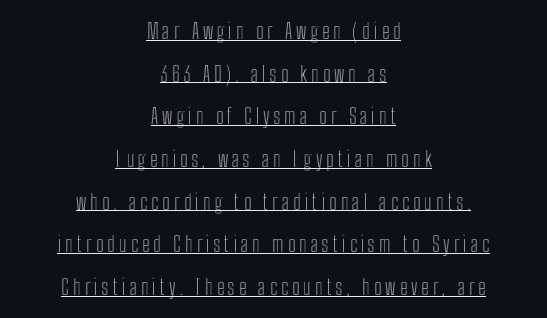
Neither beginnings nor endings align; midpoints do. Summary of vertical rhythm: relaxed, with wide interline spacing. The typography opts for an upright posture over an oblique one. What decoration does the sample have? An underline.
